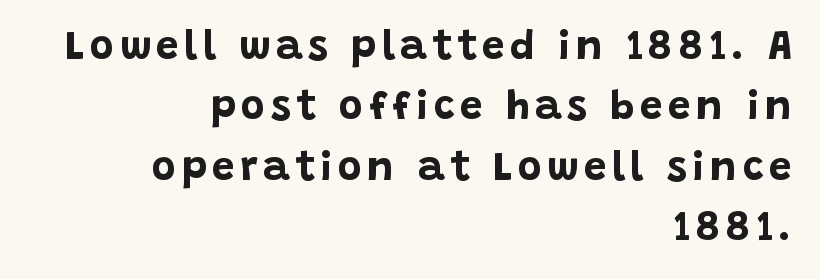
{"serif": "no", "italic": "no", "bold": "yes", "weight": "bold", "width": "normal", "stroke_contrast": "low", "x_height": "large", "monospaced": "no", "underline": "no", "align": "right", "line_spacing": "normal", "line_spacing_ratio": 1.47, "glyph_px": 41}
